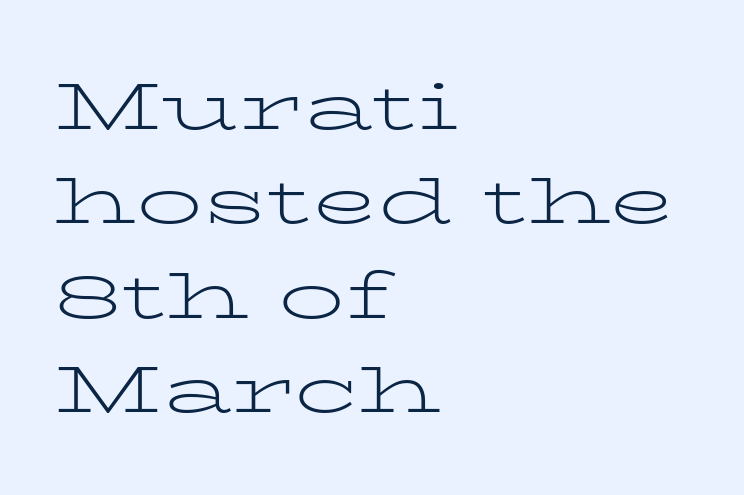
Q: Is the text bold? A: No.
Q: Is the text italic (slanted)? A: No, it is upright.
Q: Is the typeface a serif or a sans-serif typeface? A: Serif.
Q: Is the text underlined? A: No.
Q: How is the paragraph aligned? A: Left-aligned.
Q: Is the spacing between letters normal or unusually wide? A: Normal.
Q: Is the spacing between lines tight, normal or loose? A: Normal.
Q: Width (condensed, normal, or wide)? A: Wide.
Q: Stroke contrast? A: Low.
Q: x-height? A: Medium.
Q: Monospaced? A: No.
